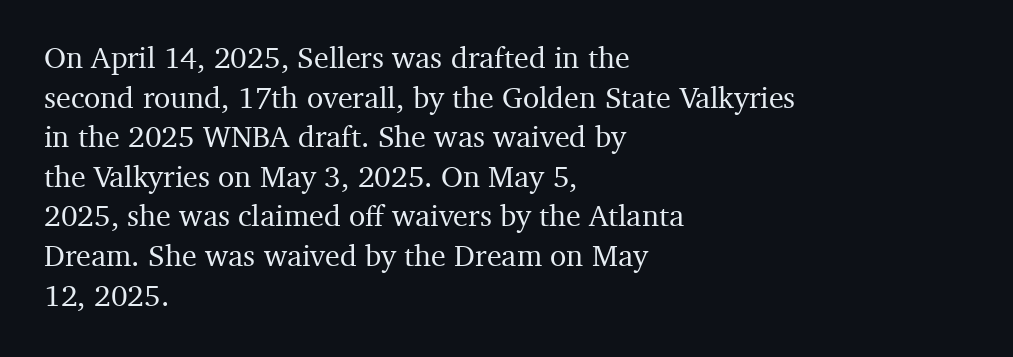
Clear beneath every line of the passage. These lines are rendered in a variable-pitch font. Unlike italic type, these characters show no tilt at all. The designer left line spacing at the default.
